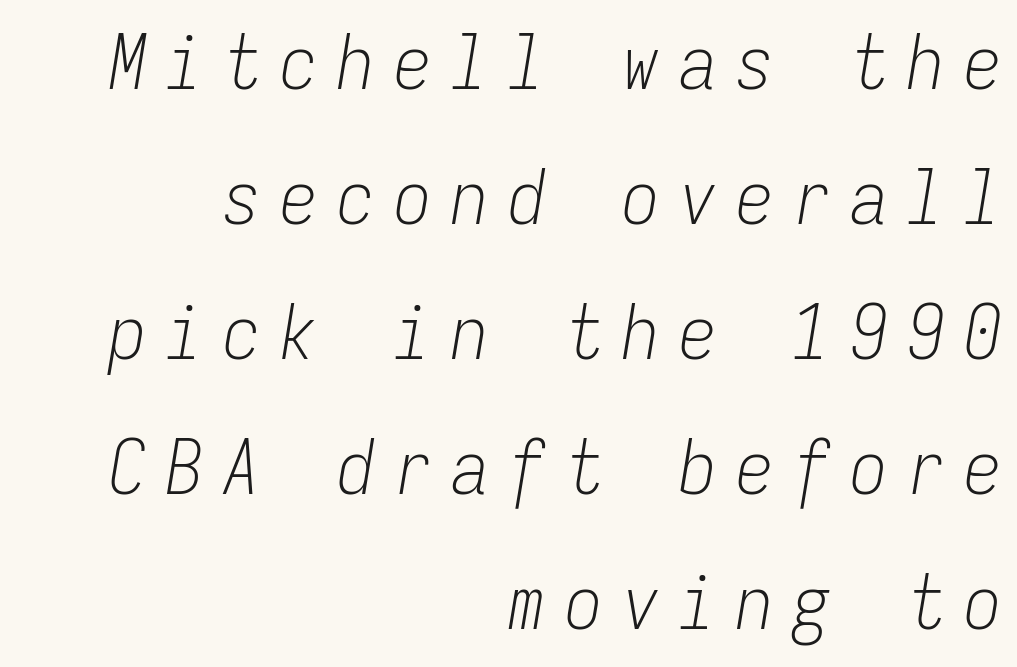
The text block is weighted toward the right margin, trailing off unevenly leftward. Caption: expanded tracking, letters set apart. The text carries the slant typical of an italic or oblique font. The face used here is monospaced, like something from a code editor.
